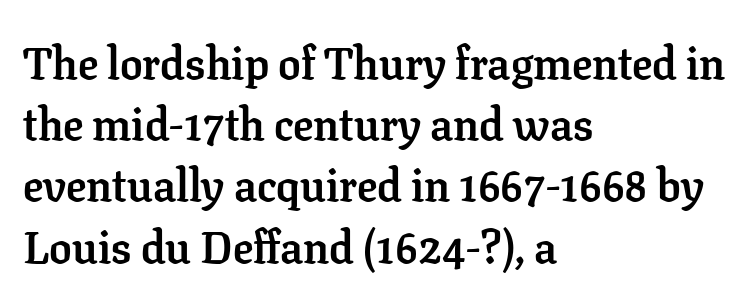
The image shows 45 px semibold serif type, upright; set left-aligned, normal line spacing (1.36x), normal letter spacing, not underlined; low stroke contrast and a medium x-height.
